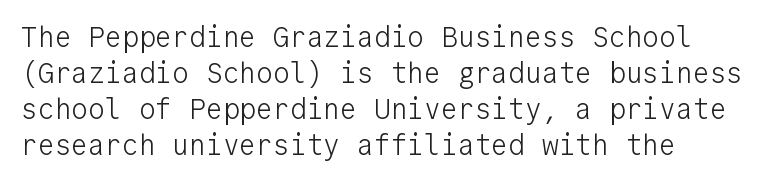
The ragged edge is on the right, which tells us the setting is flush left. Ordinary non-slanted type is in use. Honestly, the row spacing looks completely unremarkable. The typesetting does not lean heavy: it is not bold.
